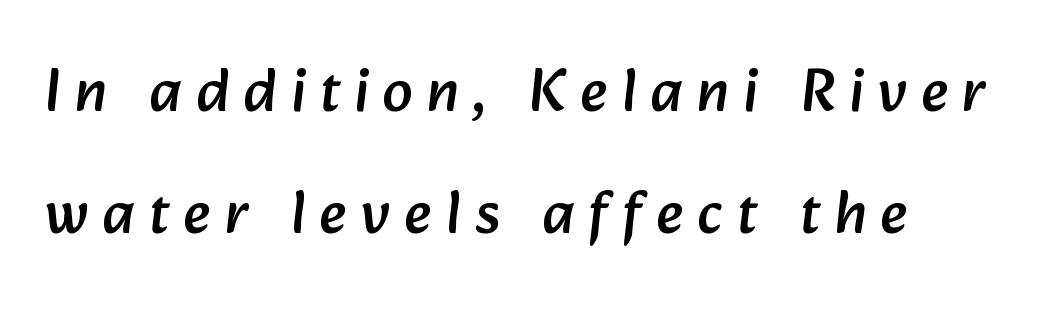
Q: Is the typeface a serif or a sans-serif typeface? A: Sans-serif.
Q: Is the text underlined? A: No.
Q: How is the paragraph aligned? A: Left-aligned.
Q: Is the spacing between letters normal or unusually wide? A: Unusually wide.
Q: Is the spacing between lines tight, normal or loose? A: Loose.
Q: Width (condensed, normal, or wide)? A: Normal.
Q: Stroke contrast? A: Low.
Q: x-height? A: Medium.
Q: Monospaced? A: No.
